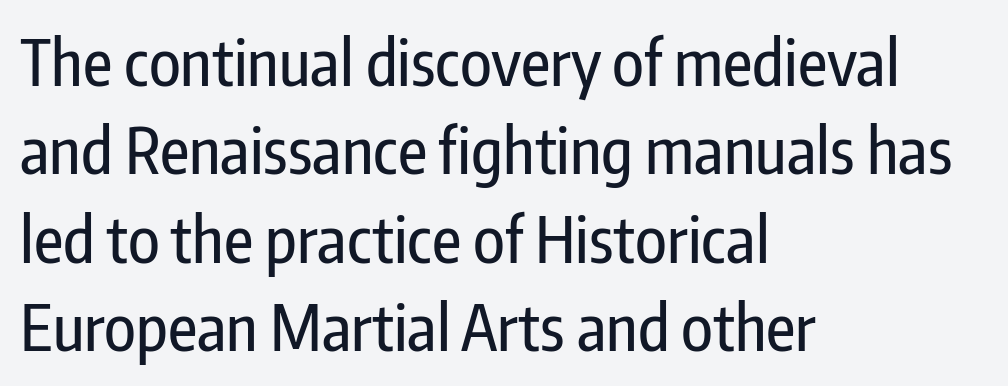
{"serif": "no", "italic": "no", "width": "condensed", "stroke_contrast": "low", "x_height": "medium", "monospaced": "no", "underline": "no", "align": "left", "line_spacing": "normal", "line_spacing_ratio": 1.38, "letter_spacing": "normal", "letter_spacing_em": 0.0, "glyph_px": 64}
